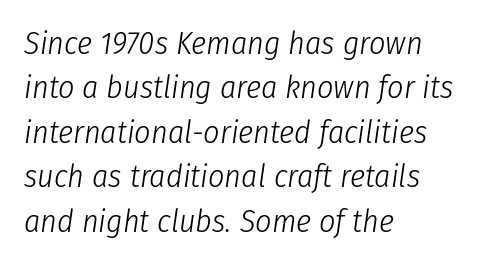
The image shows 32 px light, condensed type, italic (leaning right); set left-aligned, normal line spacing (1.39x), normal letter spacing, not underlined; low stroke contrast and a medium x-height.
